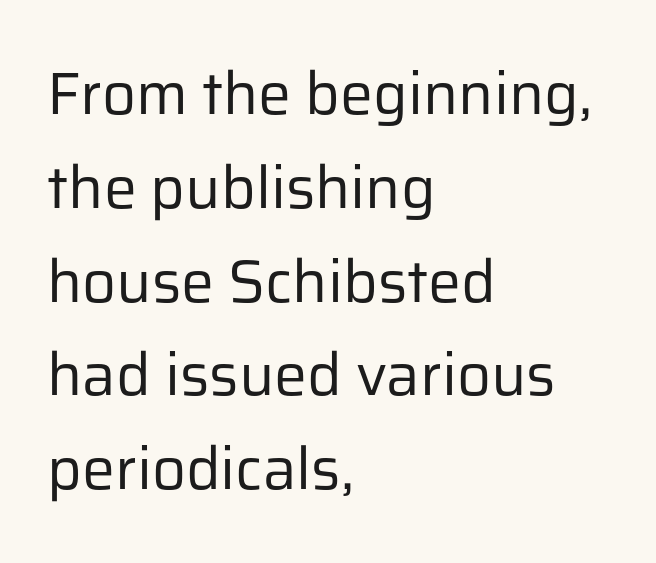
Q: Is the text bold? A: No.
Q: Is the text italic (slanted)? A: No, it is upright.
Q: Is the typeface a serif or a sans-serif typeface? A: Sans-serif.
Q: Is the text underlined? A: No.
Q: How is the paragraph aligned? A: Left-aligned.
Q: Is the spacing between letters normal or unusually wide? A: Normal.
Q: Is the spacing between lines tight, normal or loose? A: Normal.
Q: Width (condensed, normal, or wide)? A: Normal.
Q: Stroke contrast? A: Low.
Q: x-height? A: Medium.
Q: Monospaced? A: No.
